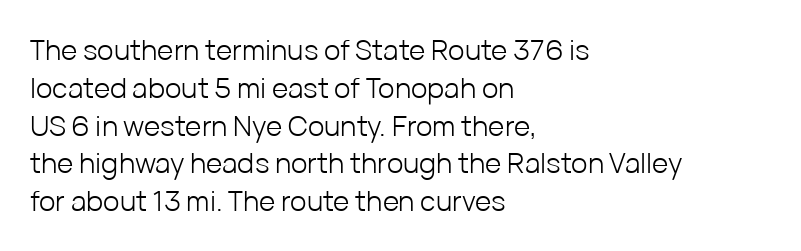
The passage shown is not bold in any degree. This sample is left-justified, so line endings fall wherever the words run out. Anything drawn beneath the words? Only blank space. The passage shown is typed in a proportional face where columns would drift. The tracking reads as untouched default to a designer's eye. Do the letters lean? They stand straight.
